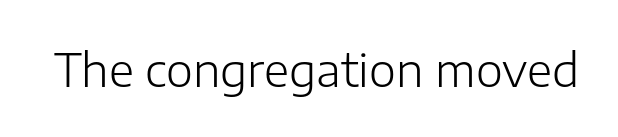
The image shows 46 px light sans-serif type, upright; set normal letter spacing, not underlined; low stroke contrast and a medium x-height.
